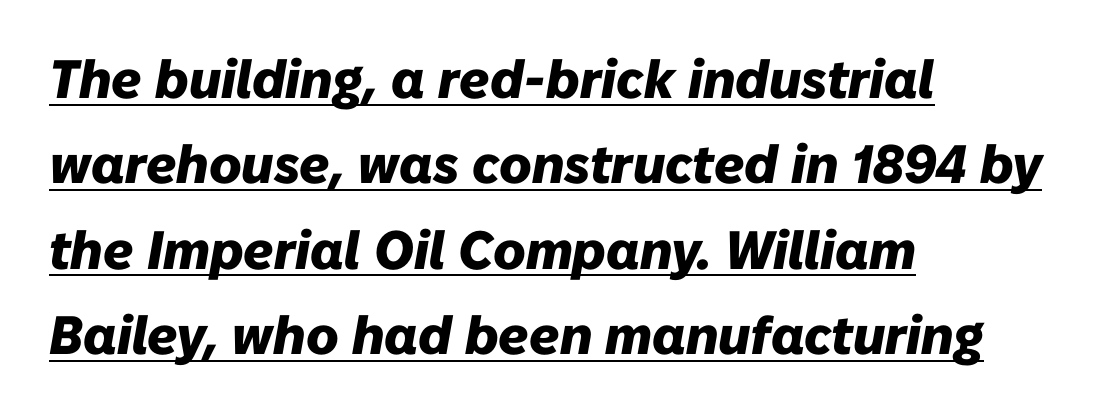
{"italic": "yes", "lean": "right", "slant_degrees": 10, "bold": "yes", "weight": "heavy", "width": "normal", "stroke_contrast": "low", "x_height": "medium", "monospaced": "no", "underline": "yes", "align": "left", "line_spacing": "normal", "line_spacing_ratio": 1.58, "letter_spacing": "normal", "letter_spacing_em": 0.0, "glyph_px": 54}
